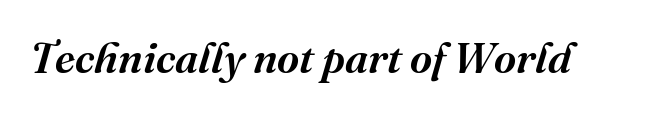
Q: Is the text bold? A: Semi-bold.
Q: Is the text italic (slanted)? A: Yes, it leans right by about 16 degrees.
Q: Is the typeface a serif or a sans-serif typeface? A: Serif.
Q: Is the text underlined? A: No.
Q: Is the spacing between letters normal or unusually wide? A: Normal.
Q: Width (condensed, normal, or wide)? A: Normal.
Q: Stroke contrast? A: Medium.
Q: x-height? A: Medium.
Q: Monospaced? A: No.
